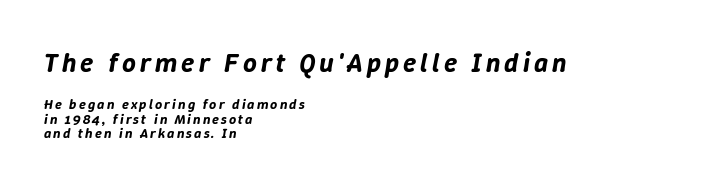
The image shows 27 px text type, italic (leaning right); set left-aligned, tight line spacing (1.05x), not underlined; the first (top) block is 1.93x larger.
